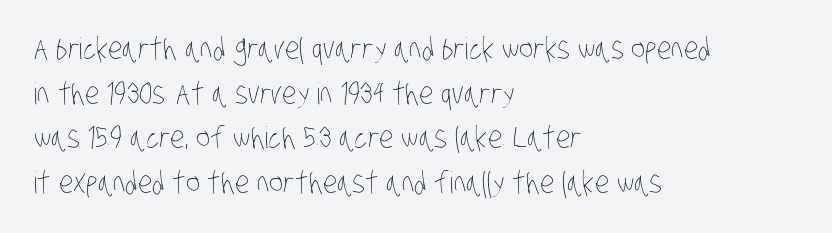
Q: Is the text bold? A: No.
Q: Is the text underlined? A: No.
Q: How is the paragraph aligned? A: Left-aligned.
Q: Is the spacing between letters normal or unusually wide? A: Normal.
Q: Is the spacing between lines tight, normal or loose? A: Normal.
Q: Width (condensed, normal, or wide)? A: Condensed.
Q: Stroke contrast? A: Low.
Q: x-height? A: Large.
Q: Monospaced? A: No.
